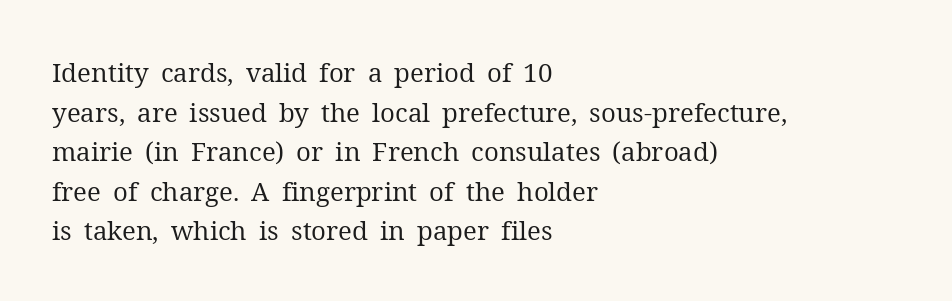
The image shows 26 px text type, upright; set left-aligned, normal line spacing (1.52x), normal letter spacing, not underlined.
